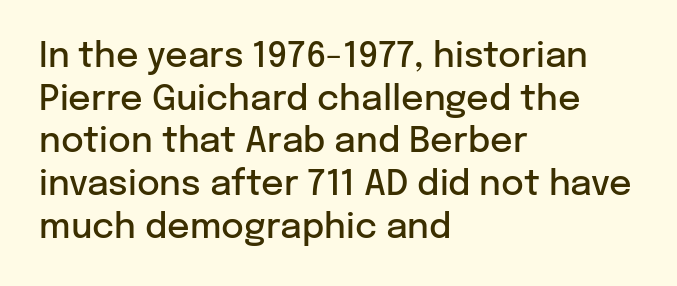
Q: Is the text bold? A: Semi-bold.
Q: Is the text italic (slanted)? A: No, it is upright.
Q: Is the typeface a serif or a sans-serif typeface? A: Sans-serif.
Q: Is the text underlined? A: No.
Q: How is the paragraph aligned? A: Left-aligned.
Q: Is the spacing between letters normal or unusually wide? A: Normal.
Q: Width (condensed, normal, or wide)? A: Normal.
Q: Stroke contrast? A: Low.
Q: x-height? A: Medium.
Q: Monospaced? A: No.
